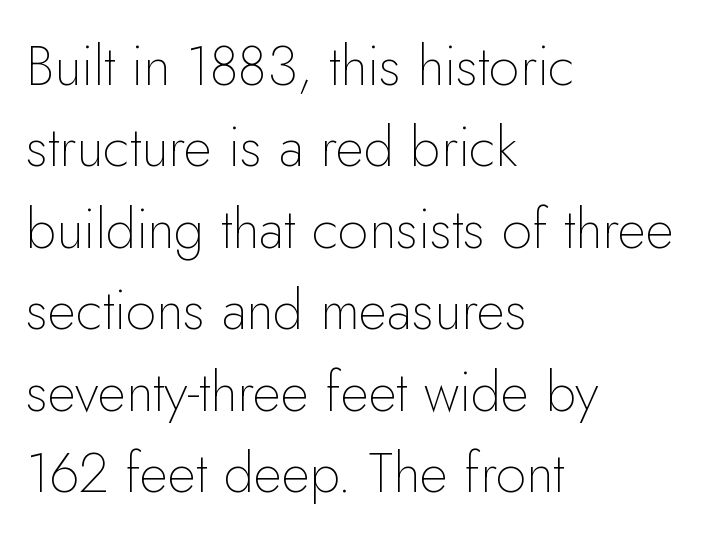
Q: Is the text bold? A: No.
Q: Is the text italic (slanted)? A: No, it is upright.
Q: Is the typeface a serif or a sans-serif typeface? A: Sans-serif.
Q: Is the text underlined? A: No.
Q: How is the paragraph aligned? A: Left-aligned.
Q: Is the spacing between letters normal or unusually wide? A: Normal.
Q: Is the spacing between lines tight, normal or loose? A: Normal.
Q: Width (condensed, normal, or wide)? A: Normal.
Q: Stroke contrast? A: Low.
Q: x-height? A: Small.
Q: Monospaced? A: No.
